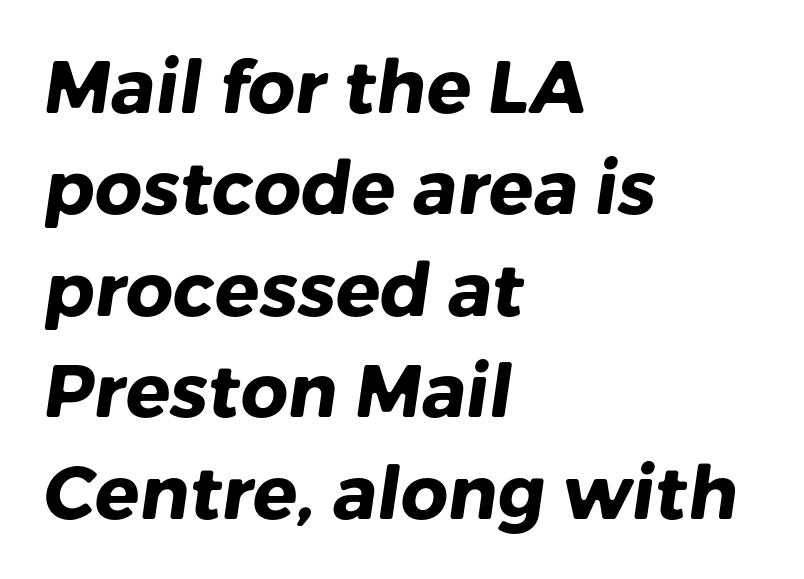
The image shows 74 px heavy sans-serif type; set left-aligned, normal line spacing (1.37x), normal letter spacing, not underlined; low stroke contrast and a medium x-height.
